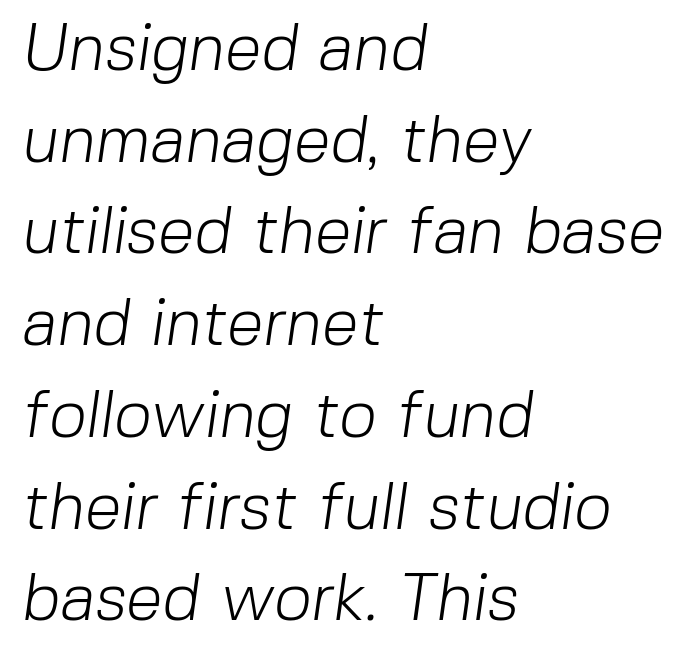
On a weight scale, this lands at 450 or below. Typographically, this falls in the sans-serif category. Think of a printed novel: that variable character pitch is what you see here. Does the leading feel generous? No, just average.
